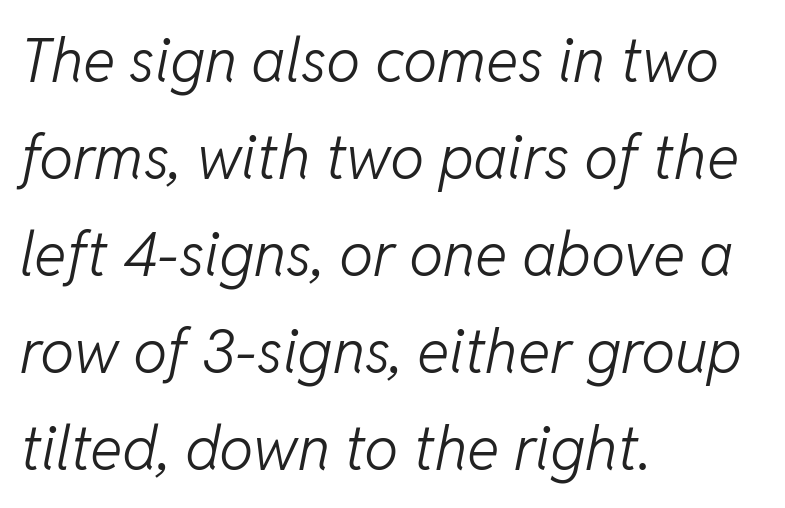
{"italic": "yes", "lean": "right", "slant_degrees": 11, "bold": "no", "weight": "light", "width": "normal", "stroke_contrast": "low", "x_height": "medium", "monospaced": "no", "underline": "no", "align": "left", "line_spacing": "normal", "line_spacing_ratio": 1.59, "letter_spacing": "normal", "letter_spacing_em": 0.0, "glyph_px": 61}
